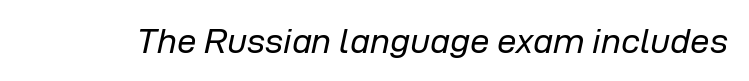
Think of a printed novel: that variable character pitch is what you see here. When letters slant like this, we call the style italic. The rendering keeps characters at their native spacing. Beneath every word, the page is bare.
